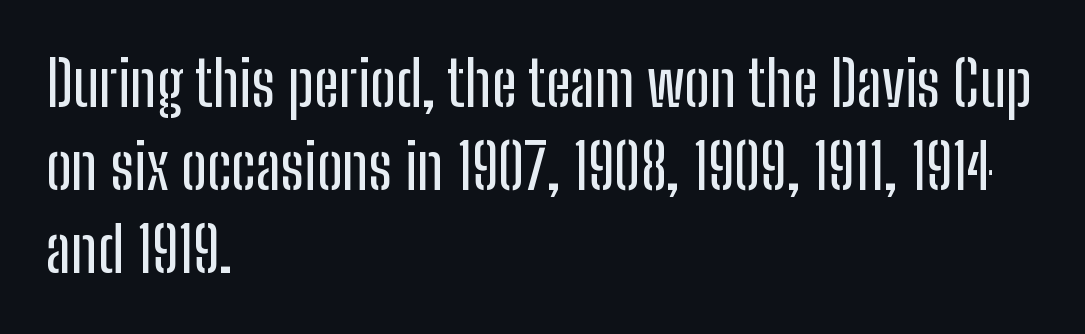
Q: Is the text italic (slanted)? A: No, it is upright.
Q: Is the typeface a serif or a sans-serif typeface? A: Sans-serif.
Q: Is the text underlined? A: No.
Q: How is the paragraph aligned? A: Left-aligned.
Q: Is the spacing between letters normal or unusually wide? A: Normal.
Q: Is the spacing between lines tight, normal or loose? A: Normal.
Q: Width (condensed, normal, or wide)? A: Condensed.
Q: Stroke contrast? A: Low.
Q: x-height? A: Medium.
Q: Monospaced? A: No.
